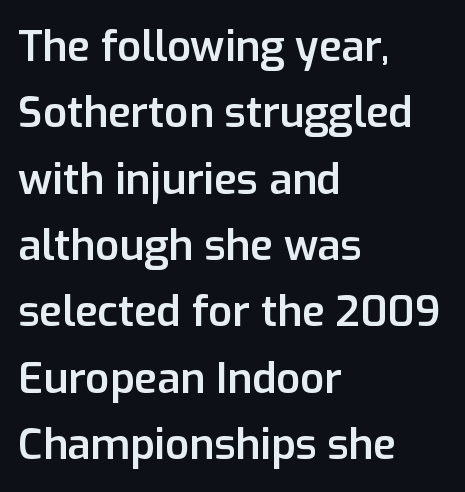
Nope, not italic — everything's standing straight. This is the in-between weight designers call semibold or demi. Character widths vary here, with narrow letters taking less room than wide ones. The paragraph has a hard left edge and a soft right edge. The vertical gap from one line to the next is medium.
